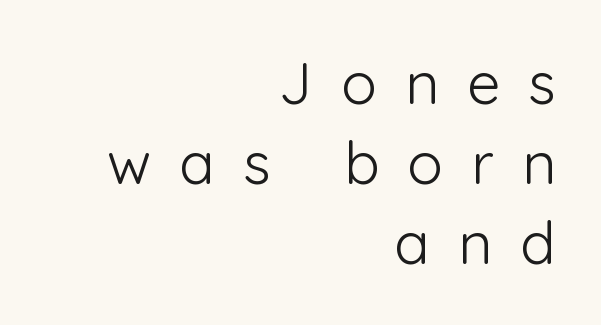
The image shows 59 px light sans-serif type, upright; set right-aligned, normal line spacing (1.36x), unusually wide letter spacing (+0.48 em), not underlined; low stroke contrast and a medium x-height.
